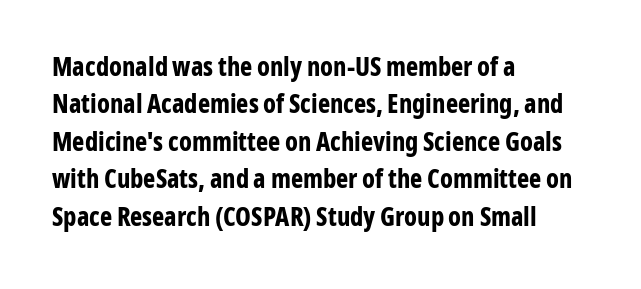
When letters stand straight like this, we call the style roman or upright. A clean baseline with only descenders dipping below it. Horizontally, the lines are justified to the leading edge only. Is there much room between lines? A standard amount, neither cramped nor airy.
